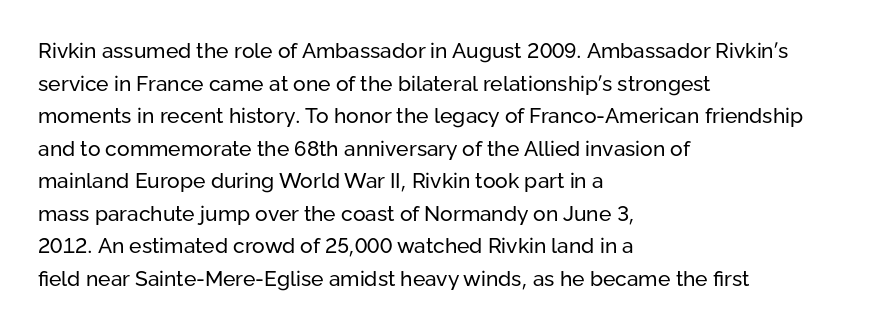
Q: Is the text bold? A: No.
Q: Is the text italic (slanted)? A: No, it is upright.
Q: Is the text underlined? A: No.
Q: How is the paragraph aligned? A: Left-aligned.
Q: Is the spacing between letters normal or unusually wide? A: Normal.
Q: Is the spacing between lines tight, normal or loose? A: Normal.
